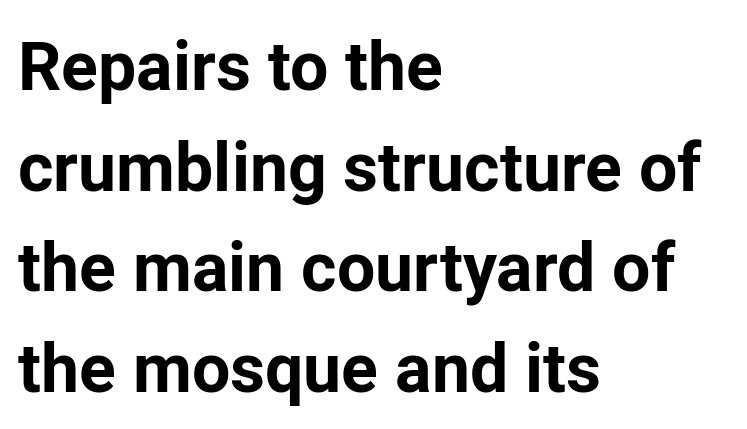
Q: Is the text bold? A: Yes.
Q: Is the text italic (slanted)? A: No, it is upright.
Q: Is the typeface a serif or a sans-serif typeface? A: Sans-serif.
Q: Is the text underlined? A: No.
Q: How is the paragraph aligned? A: Left-aligned.
Q: Is the spacing between letters normal or unusually wide? A: Normal.
Q: Is the spacing between lines tight, normal or loose? A: Normal.
Q: Width (condensed, normal, or wide)? A: Normal.
Q: Stroke contrast? A: Low.
Q: x-height? A: Medium.
Q: Monospaced? A: No.
